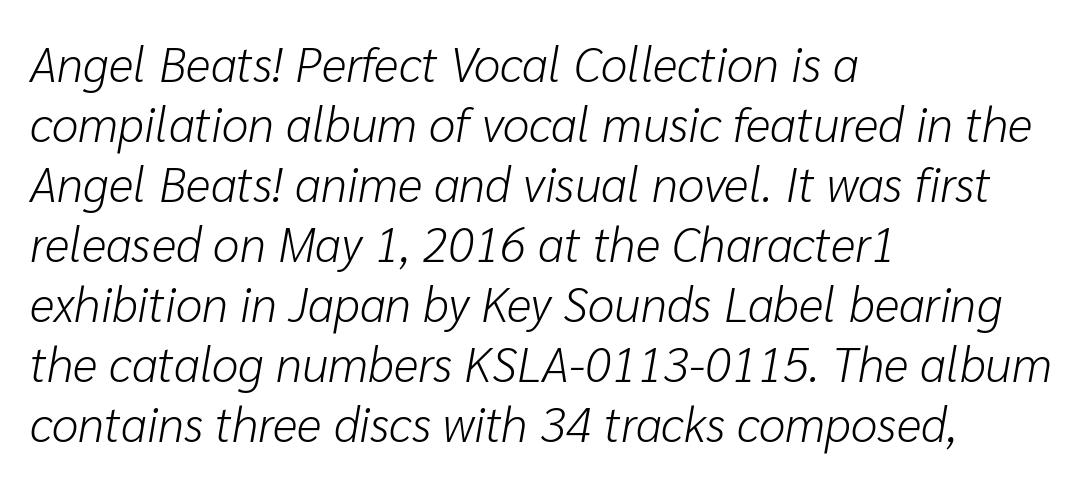
The image shows 48 px light type, italic (leaning right); set left-aligned, normal line spacing (1.25x), normal letter spacing, not underlined; low stroke contrast and a medium x-height.
